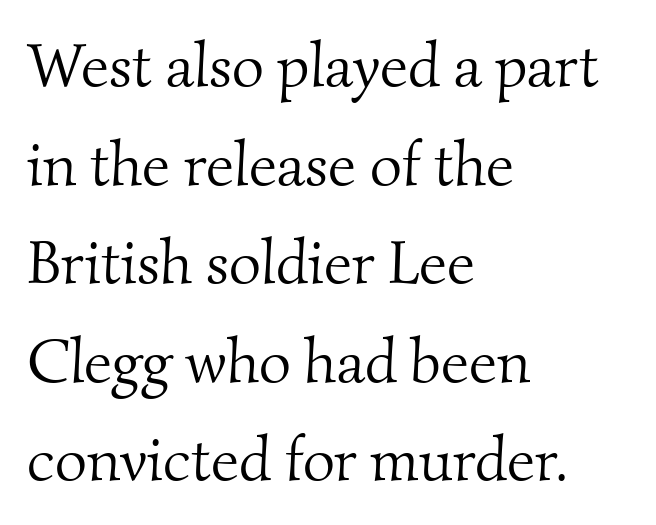
The rendering uses natural spacing where letterforms have individual widths. The vertical gap from one line to the next is medium. The area under the type is left untouched. Old-style or modern, the face here clearly has serifs.
